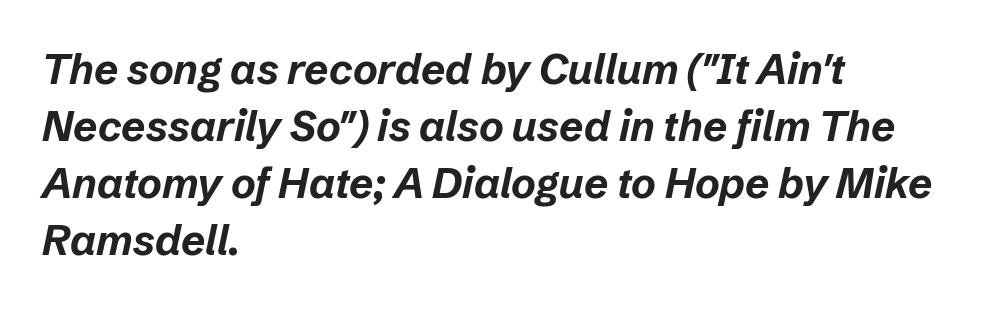
Q: Is the text bold? A: Yes.
Q: Is the text italic (slanted)? A: Yes, it leans right by about 12 degrees.
Q: Is the text underlined? A: No.
Q: How is the paragraph aligned? A: Left-aligned.
Q: Is the spacing between letters normal or unusually wide? A: Normal.
Q: Is the spacing between lines tight, normal or loose? A: Normal.
Q: Width (condensed, normal, or wide)? A: Normal.
Q: Stroke contrast? A: Low.
Q: x-height? A: Medium.
Q: Monospaced? A: No.
